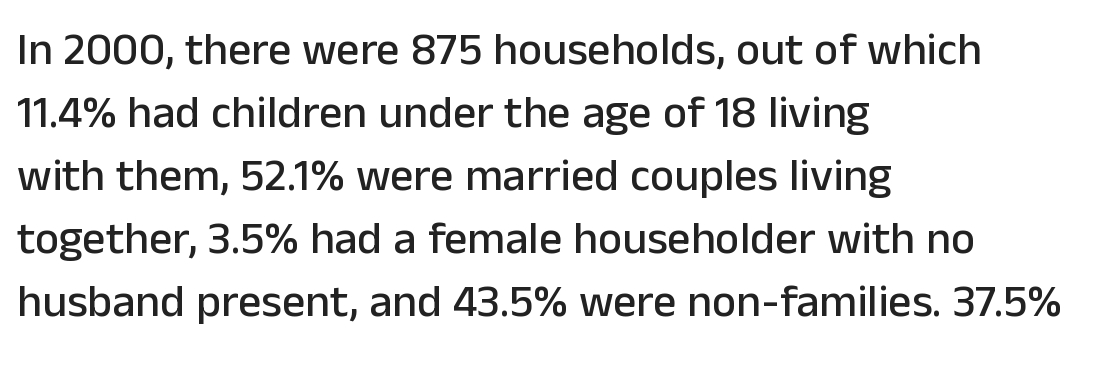
Quick note: underline off. The compositor pushed each line to the left boundary. Vertical strokes here are truly vertical. The face used here is proportionally spaced, like ordinary book or web type. A typesetter would call this leading conventional body-copy spacing.
